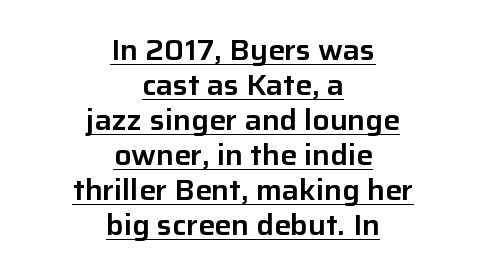
{"serif": "no", "italic": "no", "width": "normal", "stroke_contrast": "low", "x_height": "medium", "monospaced": "no", "underline": "yes", "align": "center", "line_spacing": "normal", "line_spacing_ratio": 1.25, "letter_spacing": "normal", "letter_spacing_em": 0.0, "glyph_px": 28}
